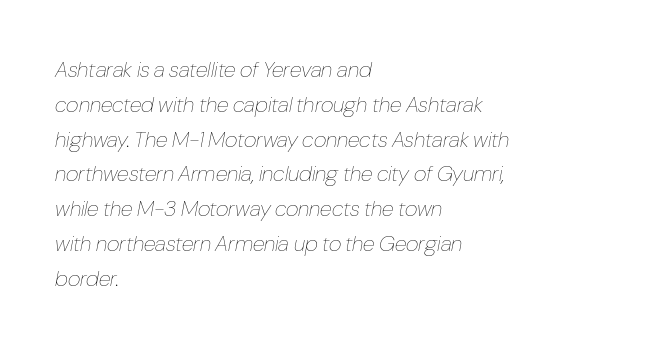
Q: Is the text bold? A: No.
Q: Is the text italic (slanted)? A: Yes, it leans right by about 10 degrees.
Q: Is the text underlined? A: No.
Q: How is the paragraph aligned? A: Left-aligned.
Q: Is the spacing between letters normal or unusually wide? A: Normal.
Q: Is the spacing between lines tight, normal or loose? A: Normal.
